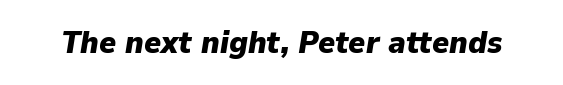
Only glyphs here, with clear space below each row. Heavy, bold letterforms. In terms of posture, this sample is oblique. Each letter keeps its own natural width here, so spacing adapts to shape. The letters sit at their default tracking, neither squeezed nor spread.
